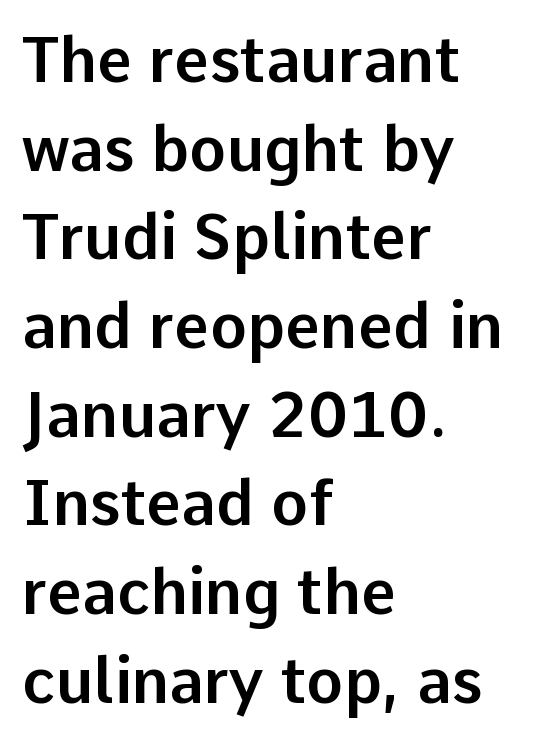
Spacing between characters is what you'd get straight out of the box. The letters stand upright; this is a roman face. The space between consecutive lines is moderate. Does the copy run flush right? No — it runs flush left. You could not count columns in this text — the font is proportionally spaced. What kind of face is this? One without serifs — a sans.
